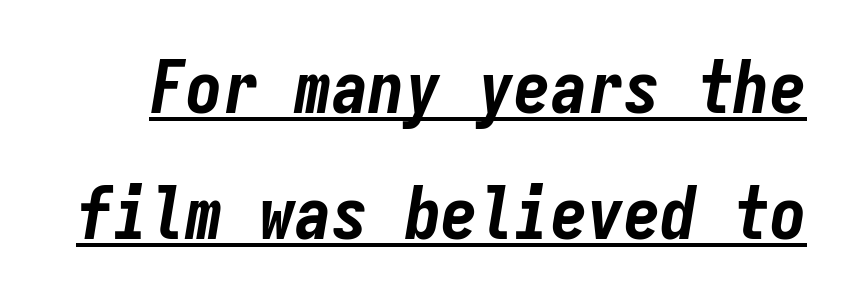
The image shows 73 px bold, condensed type, italic (leaning right), monospaced; set line spacing 1.73x, normal letter spacing, underlined; low stroke contrast and a medium x-height.
